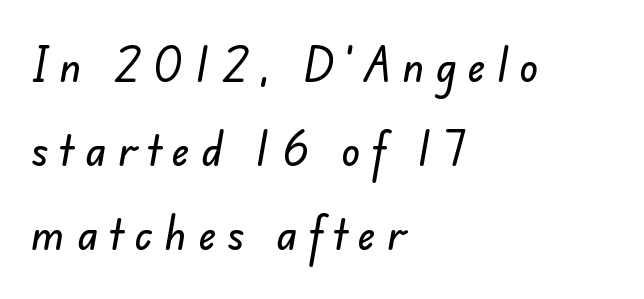
The image shows 39 px sans-serif type; set left-aligned, loose line spacing (2.15x), unusually wide letter spacing (+0.31 em), not underlined; low stroke contrast and a small x-height.
